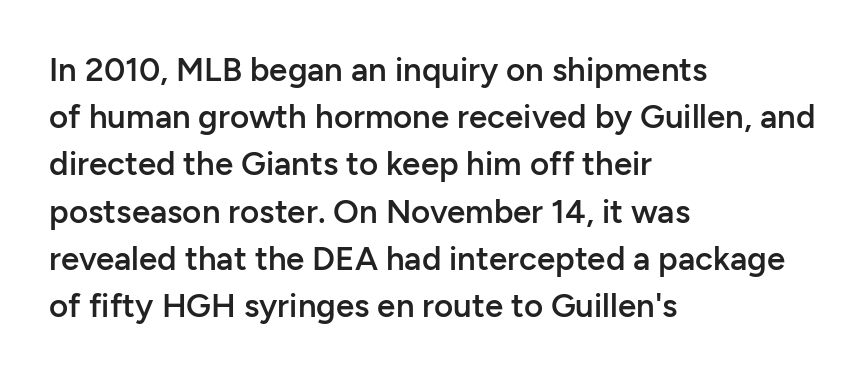
The image shows 33 px semibold sans-serif type, upright; set left-aligned, normal line spacing (1.43x), normal letter spacing, not underlined; low stroke contrast and a medium x-height.
